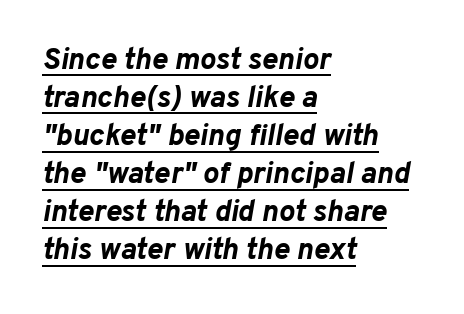
{"italic": "yes", "lean": "right", "slant_degrees": 10, "bold": "yes", "weight": "bold", "width": "normal", "stroke_contrast": "low", "x_height": "medium", "monospaced": "no", "underline": "yes", "align": "left", "line_spacing": "normal", "line_spacing_ratio": 1.27, "letter_spacing": "normal", "letter_spacing_em": 0.0, "glyph_px": 30}
